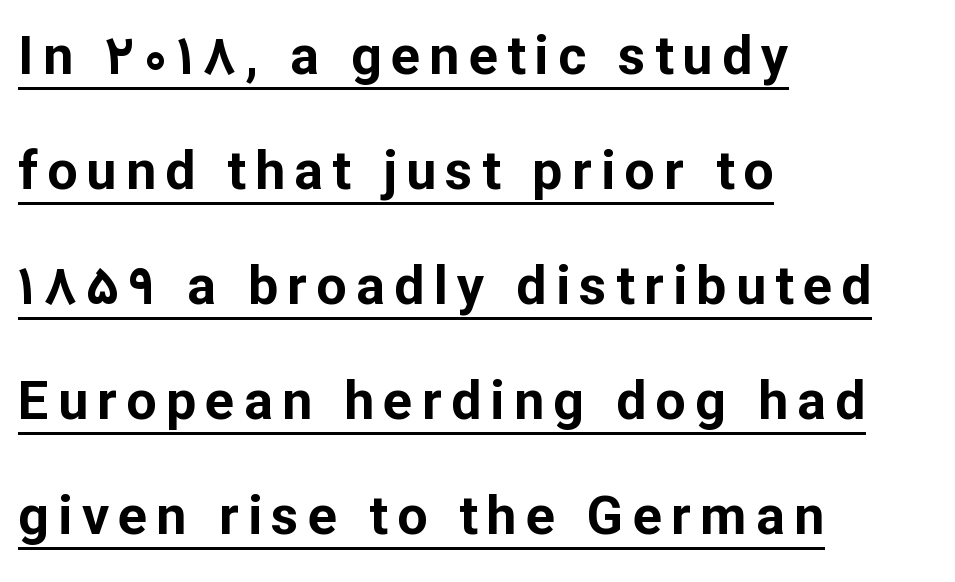
Q: Is the text bold? A: Yes.
Q: Is the text italic (slanted)? A: No, it is upright.
Q: Is the typeface a serif or a sans-serif typeface? A: Sans-serif.
Q: Is the text underlined? A: Yes.
Q: How is the paragraph aligned? A: Left-aligned.
Q: Is the spacing between lines tight, normal or loose? A: Loose.
Q: Width (condensed, normal, or wide)? A: Normal.
Q: Stroke contrast? A: Low.
Q: x-height? A: Medium.
Q: Monospaced? A: No.
